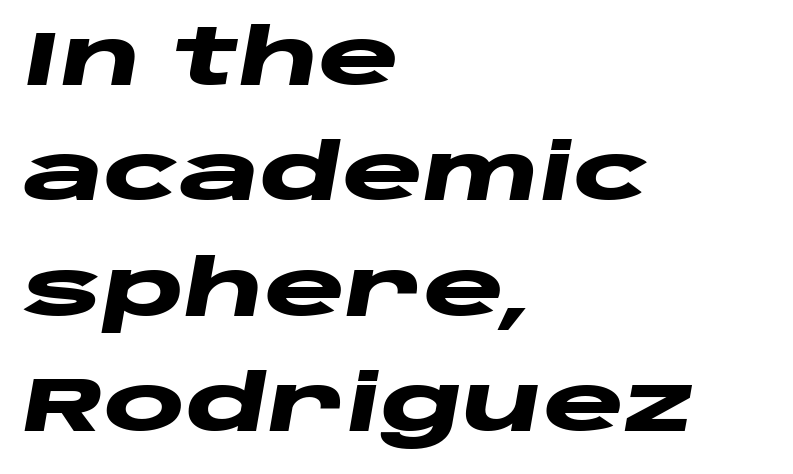
The image shows 77 px heavy, wide type, italic (leaning right); set left-aligned, normal line spacing (1.5x), normal letter spacing, not underlined; low stroke contrast and a large x-height.
